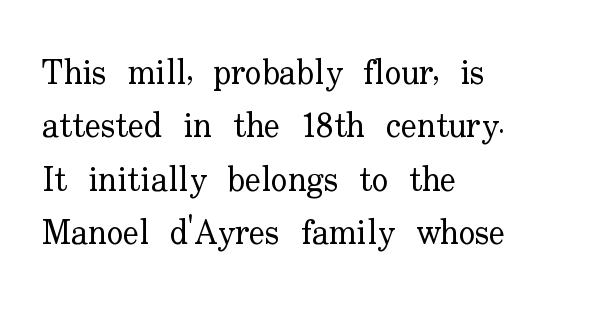
What stands out about the letter spacing? Nothing — it is the standard amount. Looks like regular typesetting: each glyph gets only the width it needs. Summary of weight: not heavy and not bold. The type family on display is of the serif kind. The passage shown stacks its lines at a standard gap. This is the regular roman posture of the typeface.
